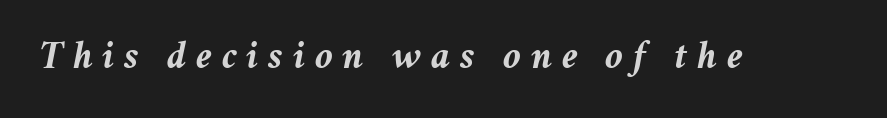
{"italic": "yes", "lean": "right", "slant_degrees": 11, "bold": "yes", "weight": "semibold", "width": "normal", "stroke_contrast": "medium", "x_height": "medium", "monospaced": "no", "underline": "no", "letter_spacing": "wide", "letter_spacing_em": 0.24, "glyph_px": 40}
